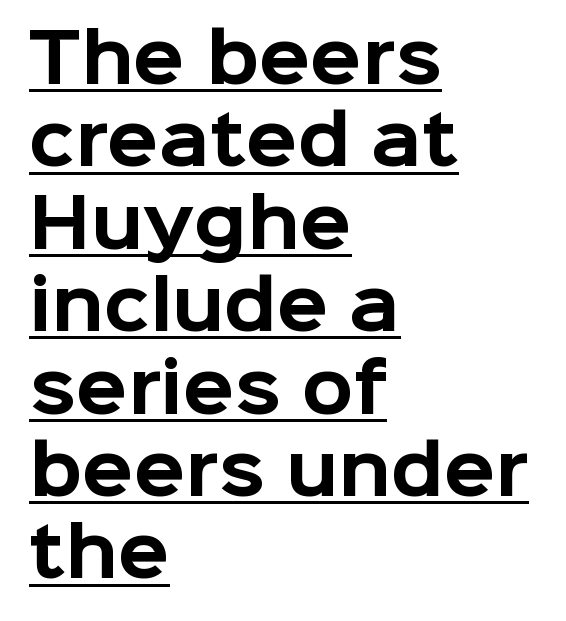
Q: Is the text bold? A: Yes.
Q: Is the text italic (slanted)? A: No, it is upright.
Q: Is the typeface a serif or a sans-serif typeface? A: Sans-serif.
Q: Is the text underlined? A: Yes.
Q: How is the paragraph aligned? A: Left-aligned.
Q: Is the spacing between letters normal or unusually wide? A: Normal.
Q: Width (condensed, normal, or wide)? A: Normal.
Q: Stroke contrast? A: Low.
Q: x-height? A: Medium.
Q: Monospaced? A: No.
